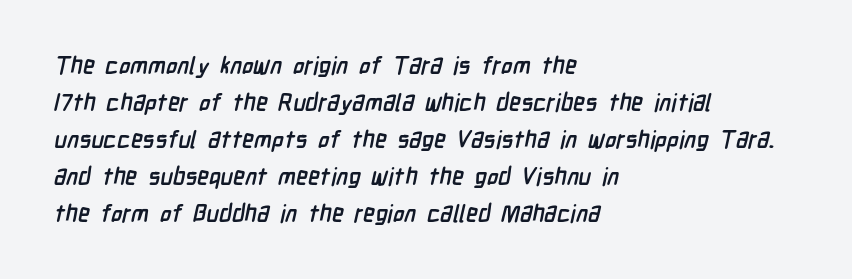
Caption: bold face, heavy strokes. The space between consecutive lines is moderate. A student would call this left alignment; a typographer would say flush left, rag right. Just letters on the line, the space beneath them empty.
